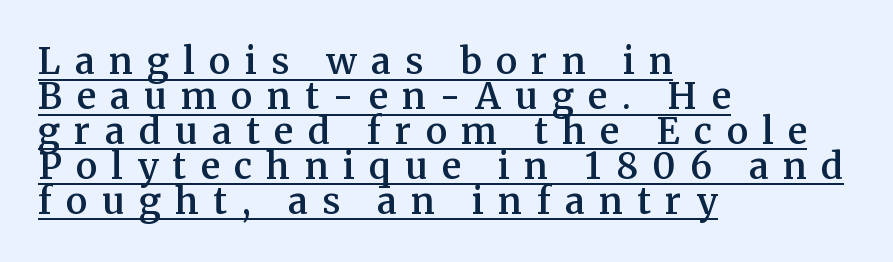
{"serif": "yes", "italic": "no", "bold": "semi", "weight": "semibold", "width": "normal", "stroke_contrast": "medium", "x_height": "medium", "monospaced": "no", "underline": "yes", "align": "left", "line_spacing": "tight", "line_spacing_ratio": 0.97, "letter_spacing": "wide", "letter_spacing_em": 0.4, "glyph_px": 36}
